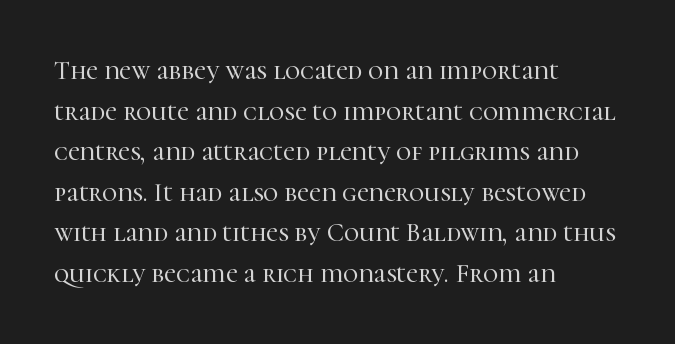
{"italic": "no", "underline": "no", "align": "left", "line_spacing": "normal", "line_spacing_ratio": 1.56, "letter_spacing": "normal", "letter_spacing_em": 0.0, "glyph_px": 26}
